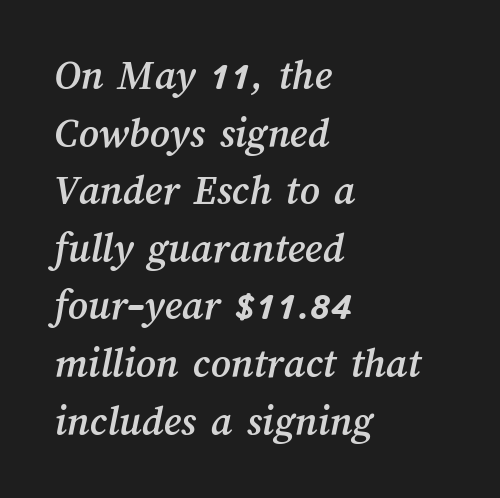
The image shows 43 px text type; set left-aligned, normal line spacing (1.34x), normal letter spacing, not underlined; medium stroke contrast and a medium x-height.
